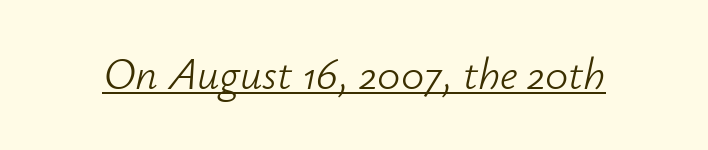
The image shows 44 px light type, italic (leaning right); set normal letter spacing, underlined; low stroke contrast and a small x-height.
